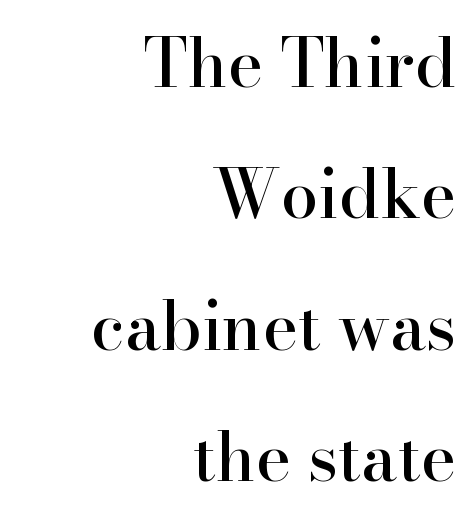
{"serif": "yes", "italic": "no", "width": "normal", "stroke_contrast": "high", "x_height": "small", "monospaced": "no", "underline": "no", "align": "right", "line_spacing": "loose", "line_spacing_ratio": 1.96, "letter_spacing": "normal", "letter_spacing_em": 0.0, "glyph_px": 67}
